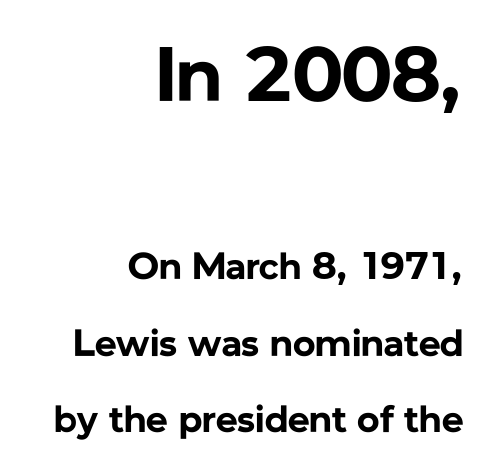
{"serif": "no", "italic": "no", "bold": "yes", "weight": "bold", "width": "normal", "stroke_contrast": "low", "x_height": "medium", "monospaced": "no", "underline": "no", "align": "right", "line_spacing": "loose", "line_spacing_ratio": 2.01, "letter_spacing": "normal", "letter_spacing_em": 0.0, "larger_block": "first", "size_ratio": 2.03, "glyph_px": 77}
